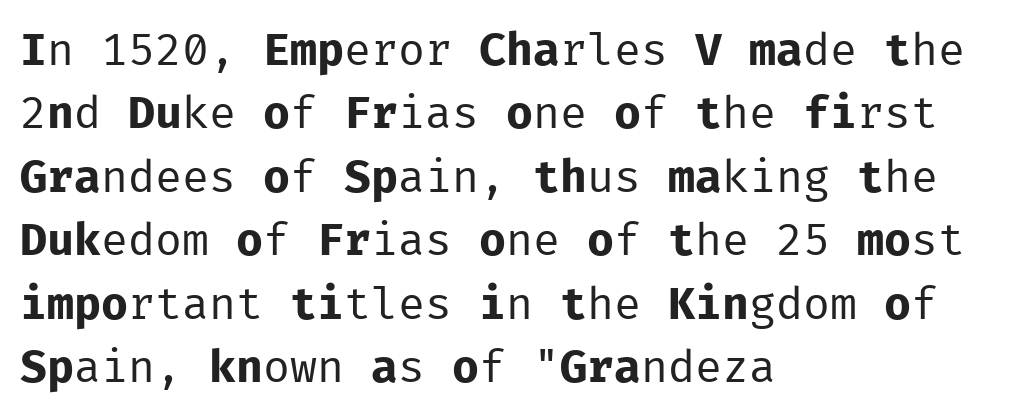
Style check: upright. Rule under the text: the space is simply empty. Evenly set lines give the paragraph a standard silhouette. These lines are composed in type without serifs.
